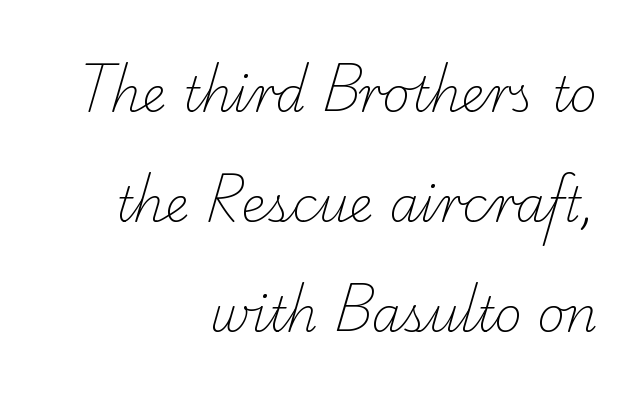
Q: Is the text bold? A: No.
Q: Is the typeface a serif or a sans-serif typeface? A: Serif.
Q: Is the text underlined? A: No.
Q: How is the paragraph aligned? A: Right-aligned.
Q: Is the spacing between letters normal or unusually wide? A: Normal.
Q: Is the spacing between lines tight, normal or loose? A: Loose.
Q: Width (condensed, normal, or wide)? A: Normal.
Q: Stroke contrast? A: Low.
Q: x-height? A: Small.
Q: Monospaced? A: No.
